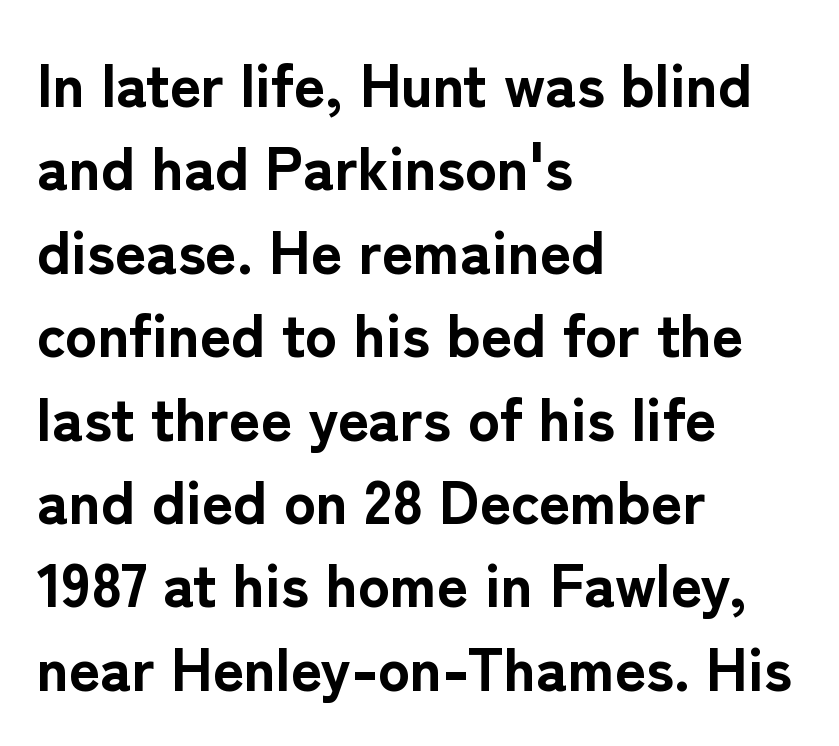
Observe the ordinary spacing: letters are neighbours, not strangers. The designer left line spacing at the default. I'd call this a sans setting — the letters go barefoot. Teacher's note: observe the even left margin — that is flush-left alignment. When letters stand straight like this, we call the style roman or upright. Is the type bold? Yes — the strokes are clearly thick and heavy.
